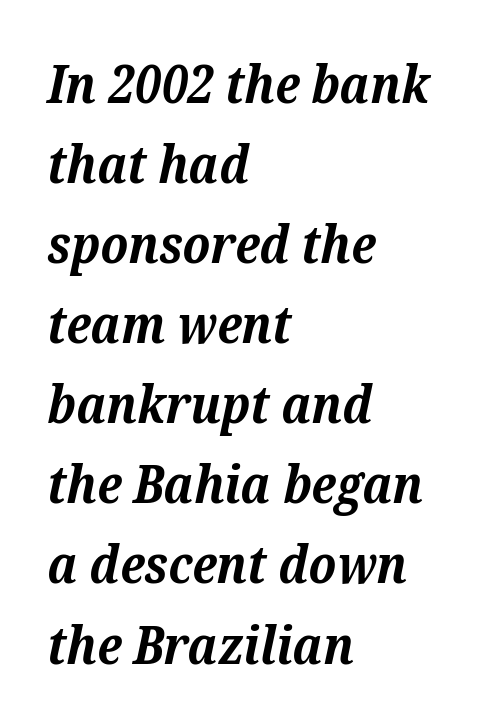
Honestly, there is no underline to notice here at all. These lines are composed in type with serifs. The letters are slanted; this is an italic face. Each glyph is drawn with heavy, bold strokes.
